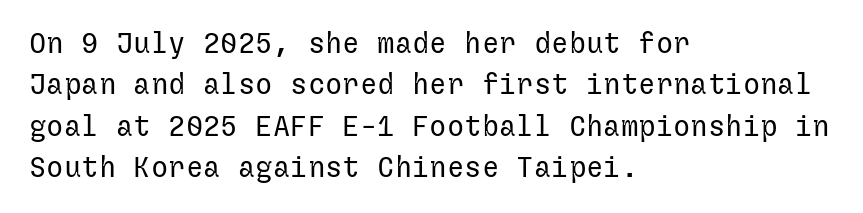
The image shows 29 px regular-weight sans-serif type, upright; set left-aligned, normal line spacing (1.43x), normal letter spacing, not underlined; low stroke contrast and a medium x-height.
